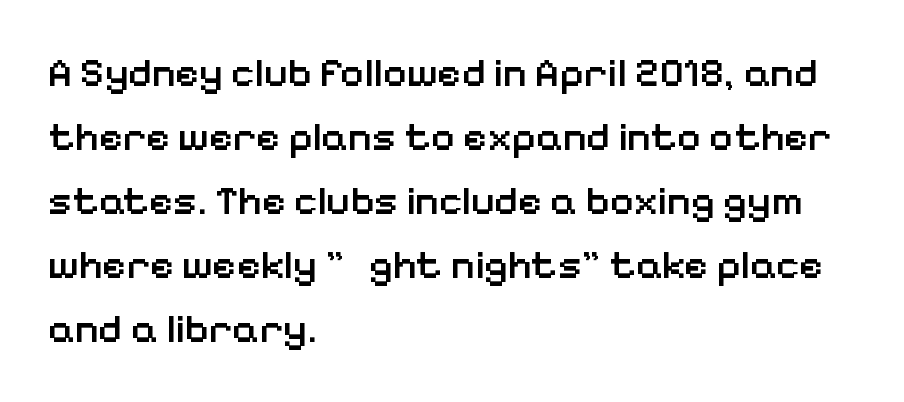
{"serif": "no", "italic": "no", "bold": "semi", "weight": "semibold", "width": "normal", "stroke_contrast": "low", "x_height": "medium", "monospaced": "no", "underline": "no", "align": "left", "line_spacing": "normal", "line_spacing_ratio": 1.56, "letter_spacing": "normal", "letter_spacing_em": 0.0, "glyph_px": 41}
